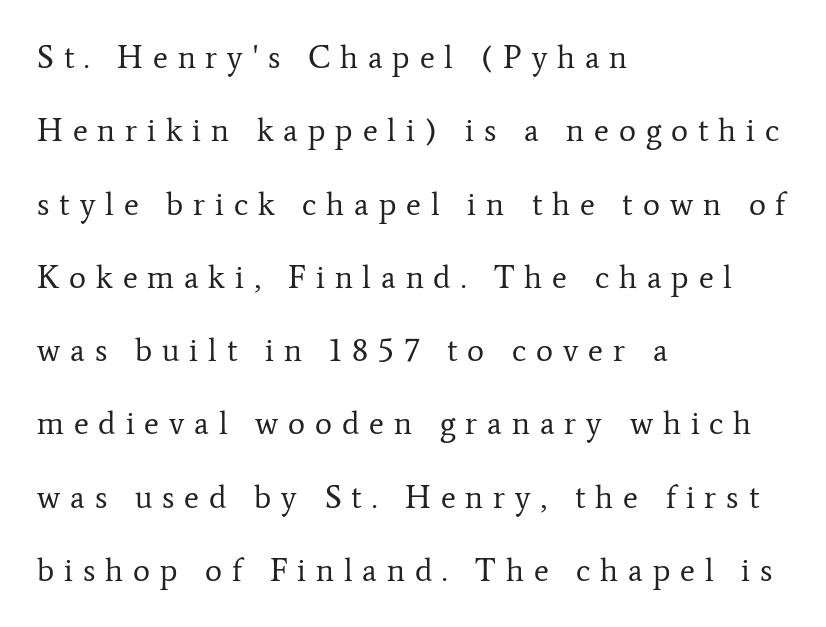
The image shows 32 px regular-weight serif type, upright; set left-aligned, loose line spacing (2.29x), unusually wide letter spacing (+0.31 em), not underlined; low stroke contrast and a medium x-height.
